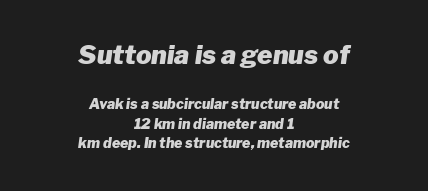
Heft: maximum for text — a bold. Of the two passages, the one on top uses the larger point size. Any mark beneath the type? The region is blank. The passage is arranged like a title page — every line centered. Regarding leading, the lines here are spaced in the standard way. This sample uses plain, unmodified letter spacing.
